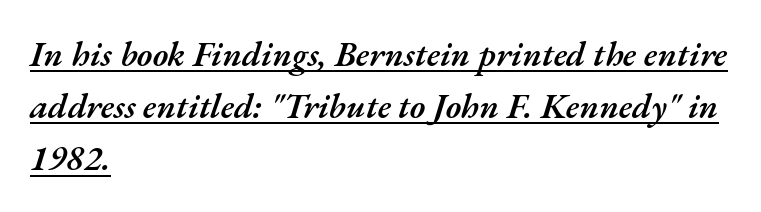
Heft: intermediate — a semibold. Compared with undecorated copy, this sample adds a rule below the words. Leading matches the norm, producing a regular column. The gaps between neighbouring characters are ordinary and unremarkable. The face used here has a pronounced slope to its letters. Visually the block forms a straight wall on the left and a jagged coastline on the right.
